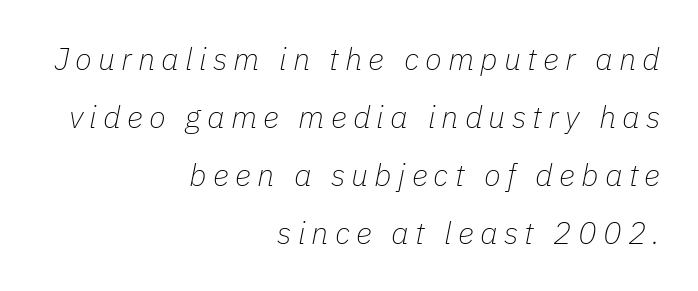
These lines are set flush right with a ragged left edge. Does extra space separate the letters? Yes, quite a lot of it. Clear beneath every line of the passage. You could not count columns in this text — the font is proportionally spaced.
